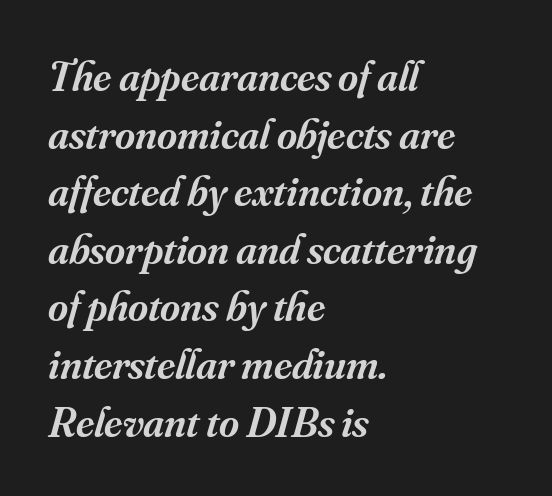
The image shows 43 px semibold serif type, italic (leaning right); set left-aligned, normal line spacing (1.34x), normal letter spacing, not underlined; medium stroke contrast and a small x-height.
